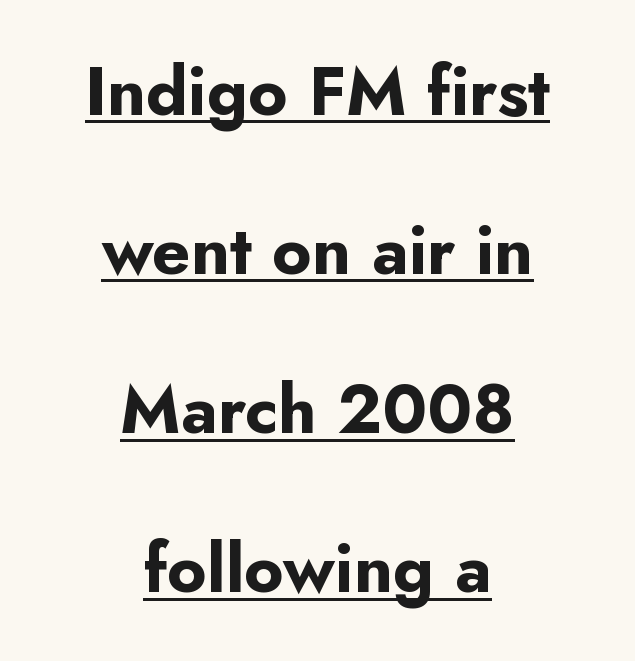
{"serif": "no", "italic": "no", "bold": "yes", "weight": "bold", "width": "normal", "stroke_contrast": "low", "x_height": "small", "monospaced": "no", "underline": "yes", "align": "center", "line_spacing": "loose", "line_spacing_ratio": 2.34, "letter_spacing": "normal", "letter_spacing_em": 0.0, "glyph_px": 68}
